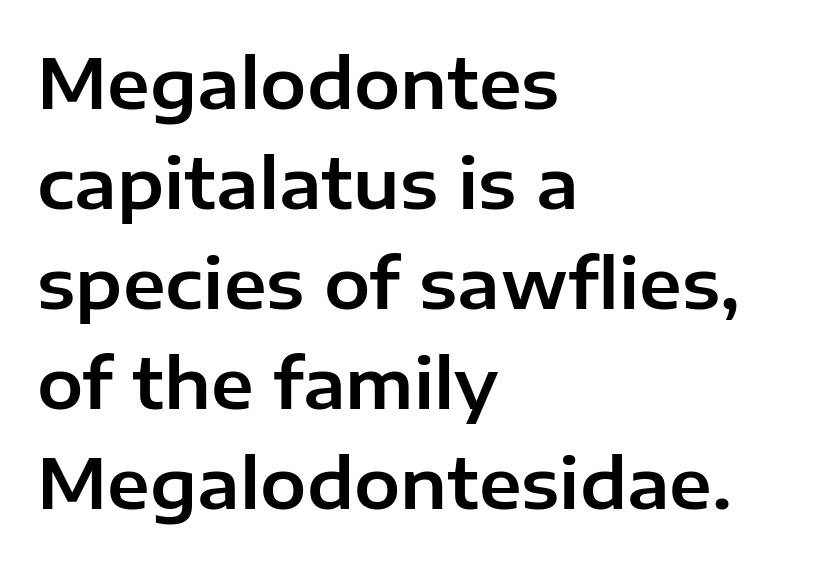
{"serif": "no", "italic": "no", "width": "normal", "stroke_contrast": "low", "x_height": "medium", "monospaced": "no", "underline": "no", "align": "left", "line_spacing": "normal", "line_spacing_ratio": 1.45, "letter_spacing": "normal", "letter_spacing_em": 0.0, "glyph_px": 69}
